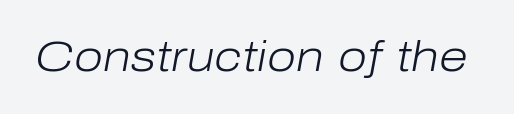
Underlining? Definitely not there. Each letter keeps its own natural width here, so spacing adapts to shape. The font sits on the lighter half of the weight spectrum, regular included. The face used here is rendered with its standard letterfit. The face used here has a pronounced slope to its letters.
